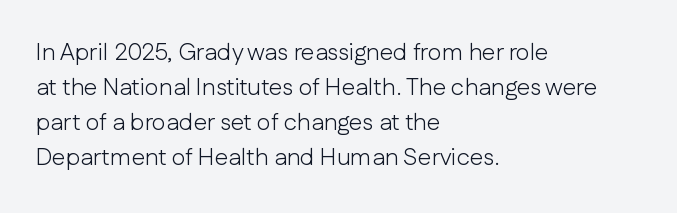
No word sits above an underline. This is the regular roman posture of the typeface. The lines in this sample share a left origin and differ only in where they stop. Successive baselines arrive at the customary interval.
